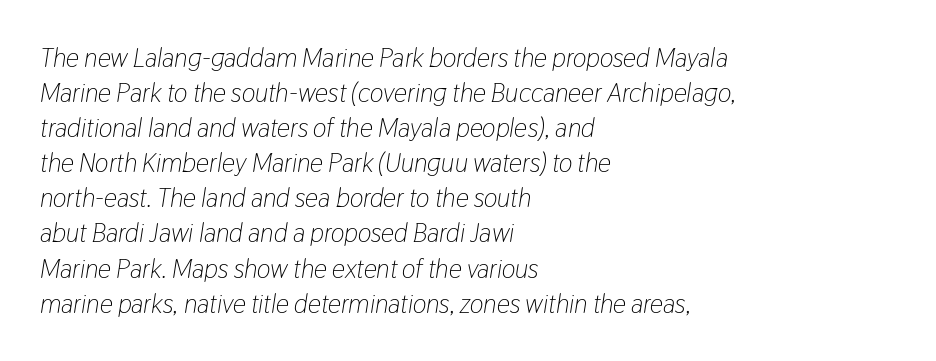
The image shows 26 px text type, italic (leaning right); set left-aligned, normal line spacing (1.35x), normal letter spacing, not underlined.
